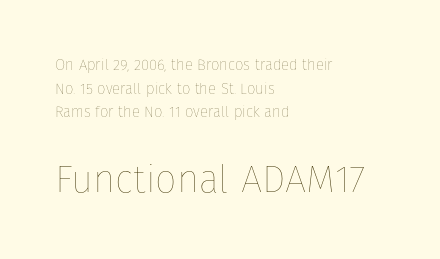
{"italic": "no", "bold": "no", "weight": "thin", "width": "normal", "stroke_contrast": "low", "x_height": "medium", "monospaced": "no", "underline": "no", "align": "left", "line_spacing": "normal", "line_spacing_ratio": 1.58, "letter_spacing": "normal", "letter_spacing_em": 0.0, "larger_block": "second", "size_ratio": 2.53, "glyph_px": 38}
